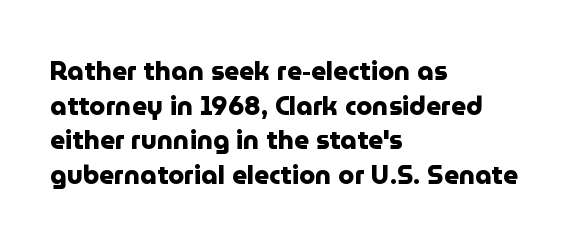
Q: Is the text bold? A: Yes.
Q: Is the text italic (slanted)? A: No, it is upright.
Q: Is the text underlined? A: No.
Q: How is the paragraph aligned? A: Left-aligned.
Q: Is the spacing between letters normal or unusually wide? A: Normal.
Q: Is the spacing between lines tight, normal or loose? A: Normal.
